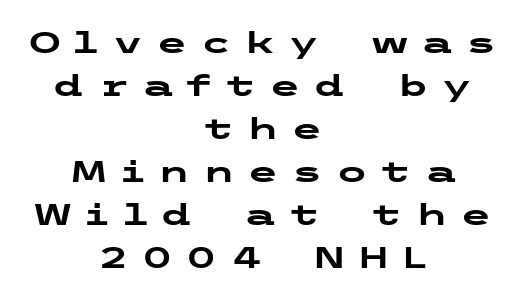
Between one letter and the next there's a generous, obvious gap. Does the type have serifs? No, each stem ends abruptly. The specimen reads as upright at a glance. Compared with a flush-left layout, this one balances lines on the center instead. Emphasis by weight is at full strength: bold. Regular leading.
